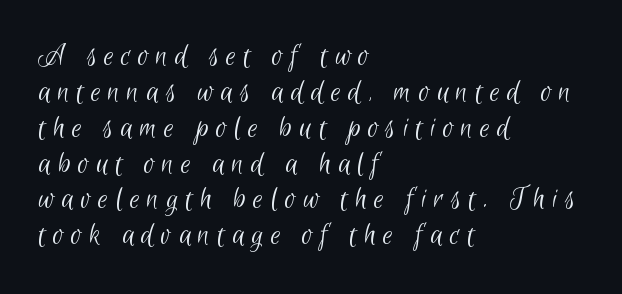
The image shows 32 px light, condensed sans-serif type; set left-aligned, tight line spacing (1.12x), unusually wide letter spacing (+0.23 em), not underlined; low stroke contrast and a small x-height.
